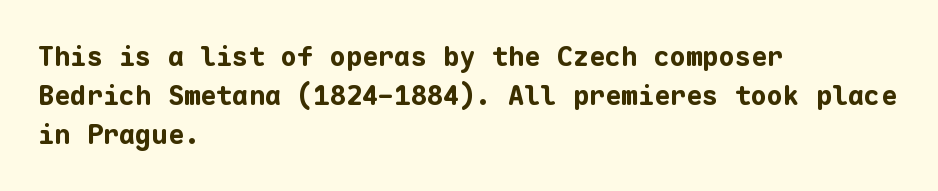
The image shows 27 px bold type, upright; set left-aligned, normal line spacing (1.44x), normal letter spacing, not underlined.
